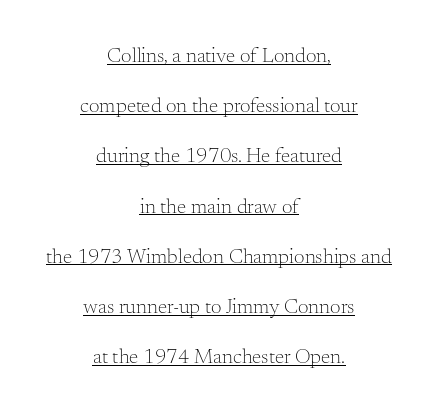
The sample's only ornament is a line tracing under the words. Each word holds together tightly as a unit, with standard inter-letter gaps. Each stroke keeps to a modest, everyday thickness or less. Honestly, the rows look like they've been pulled way apart. Casual observation: everything's sitting right in the middle. This is roman type, the default non-slanted kind.
